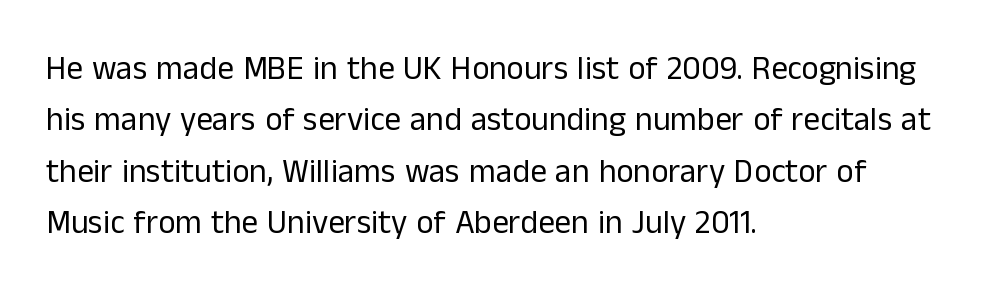
{"serif": "no", "italic": "no", "bold": "no", "weight": "regular", "width": "normal", "stroke_contrast": "low", "x_height": "medium", "monospaced": "no", "underline": "no", "align": "left", "line_spacing": "normal", "line_spacing_ratio": 1.56, "letter_spacing": "normal", "letter_spacing_em": 0.0, "glyph_px": 33}
